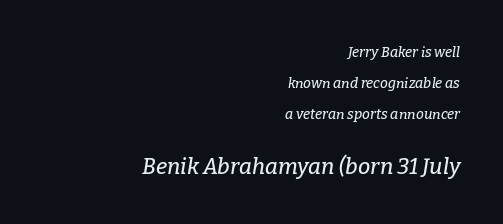
Q: Is the text italic (slanted)? A: Yes, it leans right by about 9 degrees.
Q: Is the text underlined? A: No.
Q: How is the paragraph aligned? A: Right-aligned.
Q: Is the spacing between letters normal or unusually wide? A: Normal.
Q: Is the spacing between lines tight, normal or loose? A: Loose.
Q: Which block of text is set in a larger size, the first (top) or the second (bottom)? A: The second (bottom) one.
